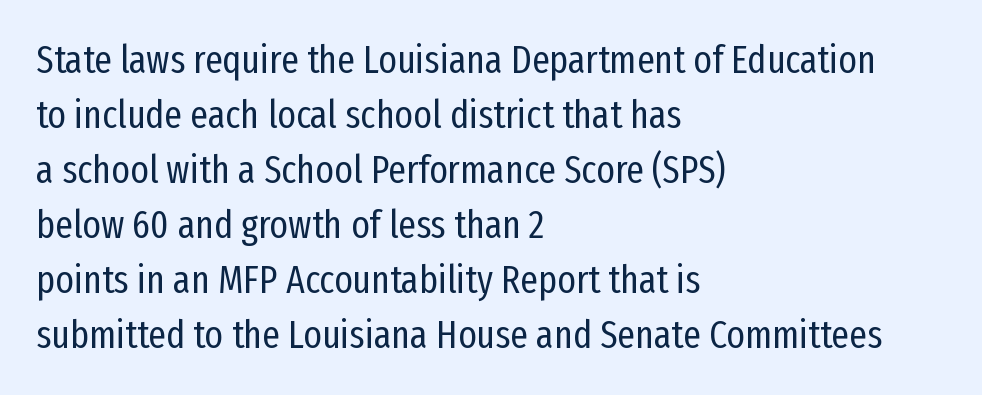
{"serif": "no", "italic": "no", "bold": "no", "weight": "regular", "width": "condensed", "stroke_contrast": "low", "x_height": "medium", "monospaced": "no", "underline": "no", "align": "left", "line_spacing": "normal", "line_spacing_ratio": 1.41, "letter_spacing": "normal", "letter_spacing_em": 0.0, "glyph_px": 39}
